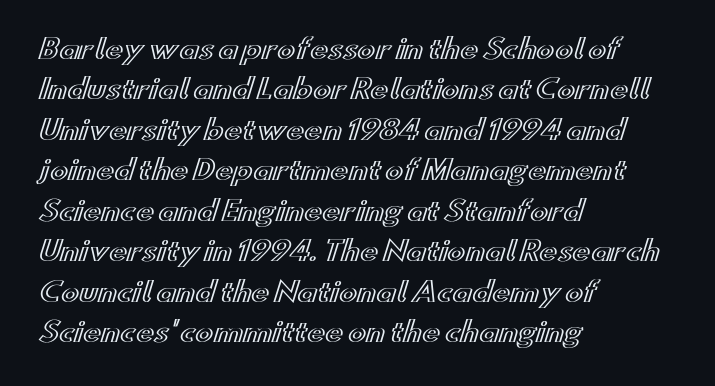
This block has exactly the height ordinary leading produces. Students, note that the glyphs here touch the page at normal intervals. Typeset ragged right — the left edge is the straight one.
